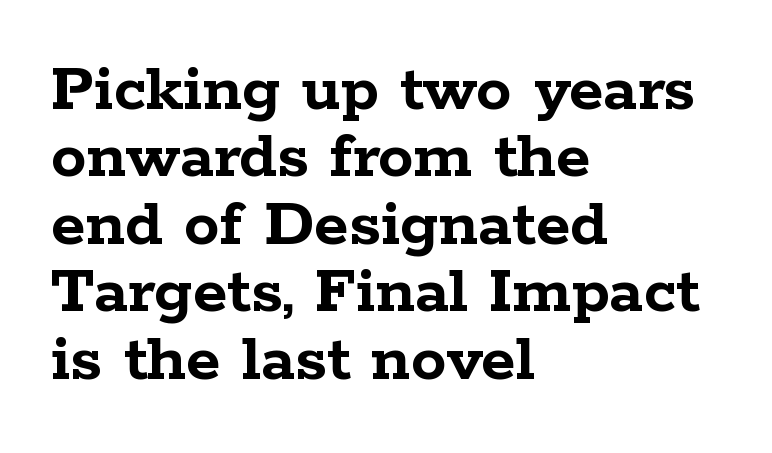
{"serif": "yes", "italic": "no", "bold": "yes", "weight": "semibold", "width": "wide", "stroke_contrast": "low", "x_height": "medium", "monospaced": "no", "underline": "no", "align": "left", "line_spacing": "tight", "line_spacing_ratio": 0.95, "letter_spacing": "normal", "letter_spacing_em": 0.0, "glyph_px": 71}
